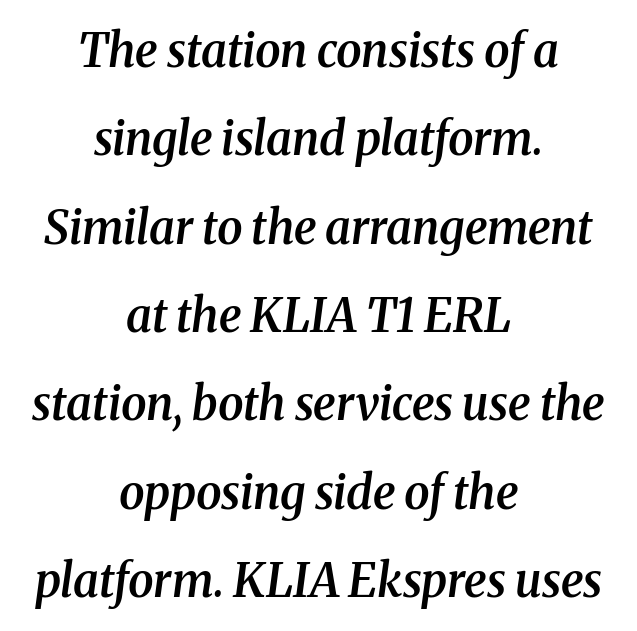
Is the type bold? Partly — it's a semibold, heavier than regular but not fully bold. The face used here is proportionally spaced, like ordinary book or web type. This rendering employs a face with finishing strokes, i.e., a serif. The line-height multiplier appears high, well above default. Check the space under the baseline: it is left empty.
